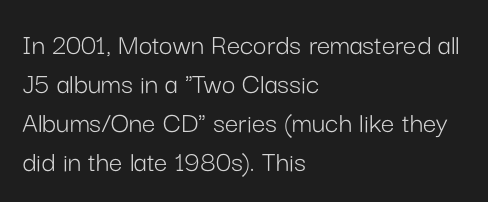
{"serif": "no", "italic": "no", "bold": "no", "weight": "light", "width": "normal", "stroke_contrast": "low", "x_height": "medium", "monospaced": "no", "underline": "no", "align": "left", "line_spacing": "normal", "line_spacing_ratio": 1.3, "letter_spacing": "normal", "letter_spacing_em": 0.0, "glyph_px": 30}
